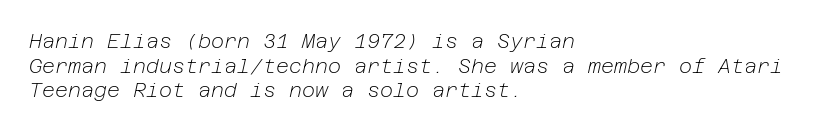
The image shows 20 px text type, italic (leaning right); set left-aligned, line spacing 1.23x, normal letter spacing, not underlined.
